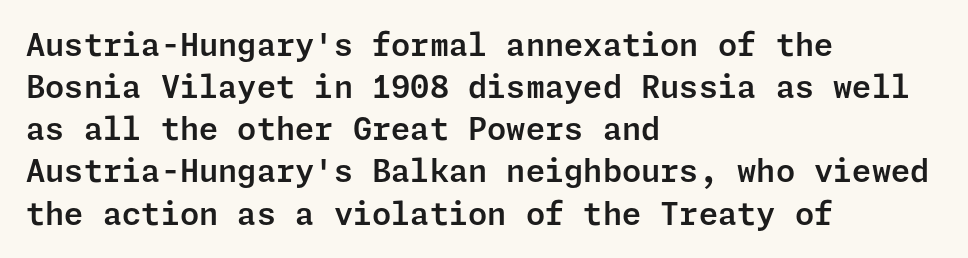
Regular leading. The gaps between neighbouring characters are ordinary and unremarkable. The compositor pushed each line to the left boundary. A clean baseline with only descenders dipping below it. Each letter's strokes conclude bluntly, with no projecting serifs. If you drew a line through each stem, it would be perfectly vertical.
